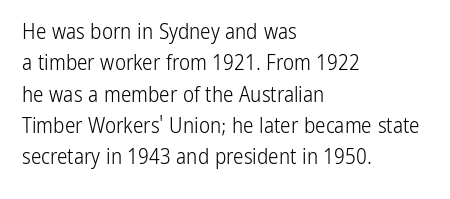
The image shows 21 px text type, upright; set left-aligned, normal line spacing (1.49x), normal letter spacing, not underlined.
